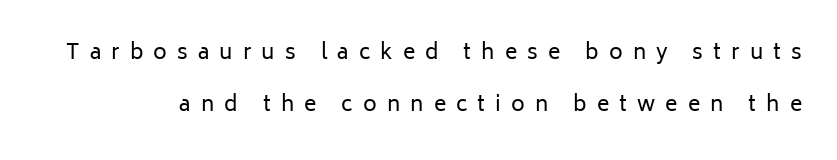
{"italic": "no", "bold": "no", "underline": "no", "line_spacing": "loose", "line_spacing_ratio": 2.46, "letter_spacing": "wide", "letter_spacing_em": 0.48, "glyph_px": 21}
